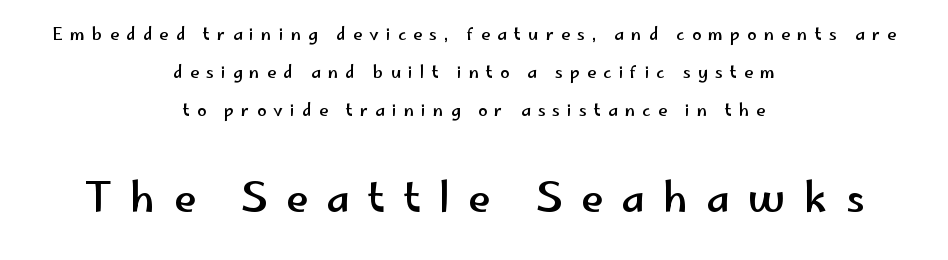
Does the bottom block carry the larger type? Yes, it does. Compared with typical body copy, the letter spacing here is much looser. Character widths vary here, with narrow letters taking less room than wide ones. The axis of the letterforms is exactly vertical.
